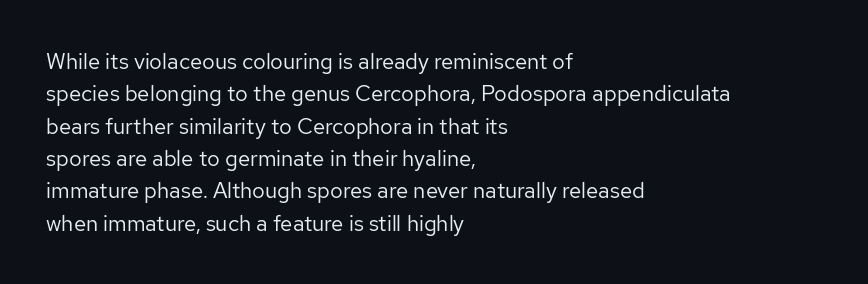
Does extra space separate the letters? No, they use regular spacing. Compared with a typical body face, this is equally light or lighter still. Casual observation: everything's shoved over to the left. This sample keeps an unexceptional amount of space between lines.
